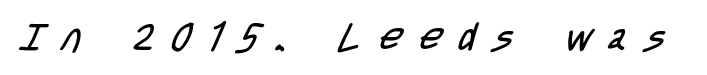
Q: Is the text bold? A: No.
Q: Is the typeface a serif or a sans-serif typeface? A: Sans-serif.
Q: Is the text underlined? A: No.
Q: Is the spacing between letters normal or unusually wide? A: Unusually wide.
Q: Width (condensed, normal, or wide)? A: Condensed.
Q: Stroke contrast? A: Low.
Q: x-height? A: Large.
Q: Monospaced? A: No.
